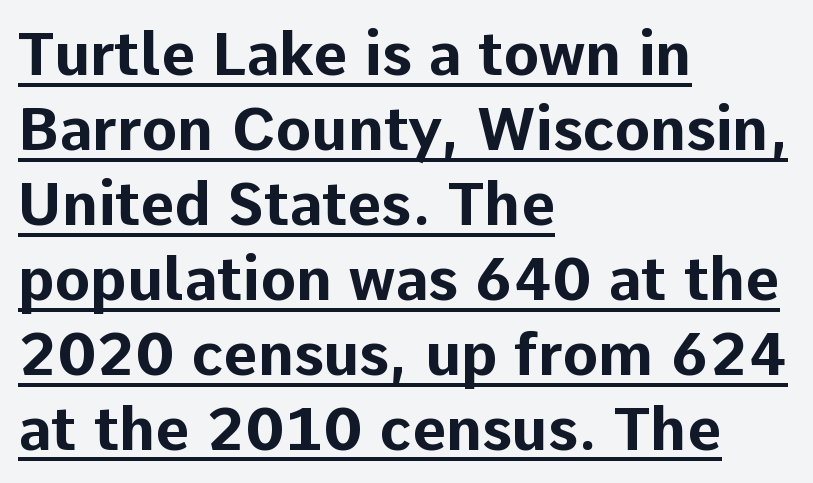
Notice how thick the strokes are: this is what a full bold looks like. Standard letterfit; no display-style spreading of the glyphs. A classic flush-left, rag-right setting is used for this passage. You could not count columns in this text — the font is proportionally spaced.
